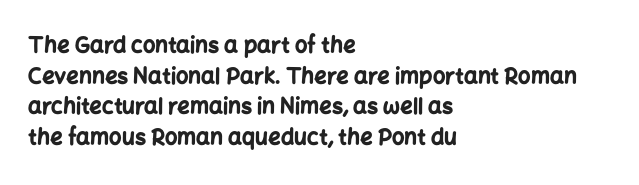
If you drew a line through each stem, it would be perfectly vertical. A normal amount of white space separates one row of letters from the next. Unmarked baselines from the first word to the last. Pretty heavy lettering here — definitely bold. The paragraph has a hard left edge and a soft right edge. These lines keep a tight, regular rhythm from letter to letter.
